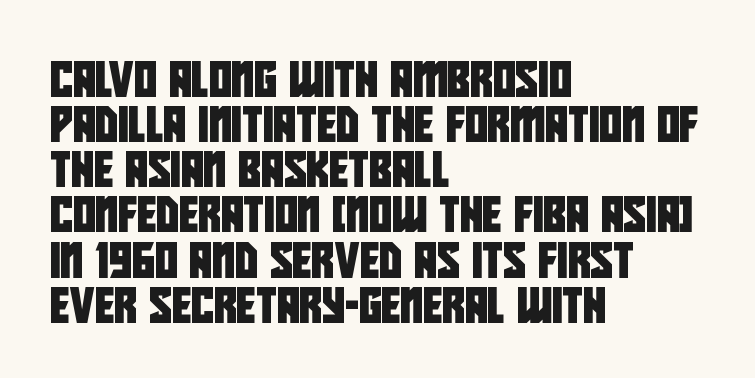
You can tell from the bare stems that sans-serif type was used. Words appear dense and cohesive because spacing is normal. The rendering anchors every line to the left-hand side. The face used here is proportionally spaced, like ordinary book or web type. The lines sit at an ordinary, default distance from one another. Just letters on the line, the space beneath them empty.
